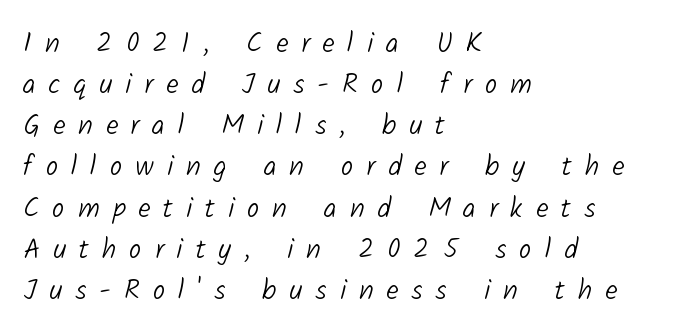
{"serif": "no", "bold": "no", "weight": "light", "width": "normal", "stroke_contrast": "low", "x_height": "medium", "monospaced": "no", "underline": "no", "align": "left", "line_spacing": "normal", "line_spacing_ratio": 1.47, "letter_spacing": "wide", "letter_spacing_em": 0.46, "glyph_px": 28}
